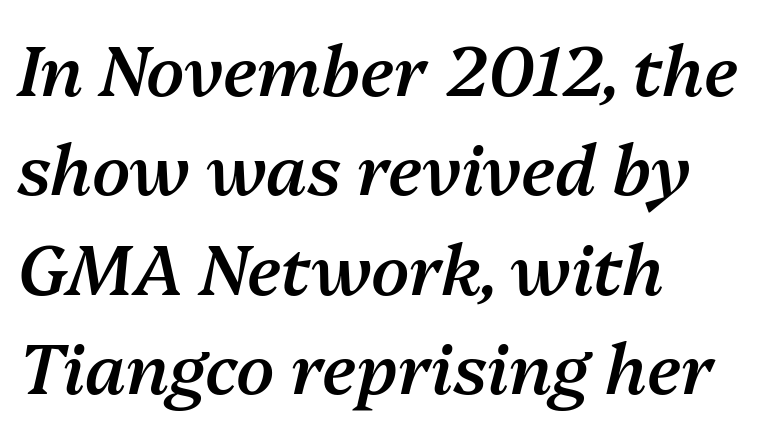
{"italic": "yes", "lean": "right", "slant_degrees": 13, "bold": "semi", "weight": "semibold", "width": "normal", "stroke_contrast": "medium", "x_height": "medium", "monospaced": "no", "underline": "no", "align": "left", "line_spacing": "normal", "line_spacing_ratio": 1.44, "letter_spacing": "normal", "letter_spacing_em": 0.0, "glyph_px": 69}
